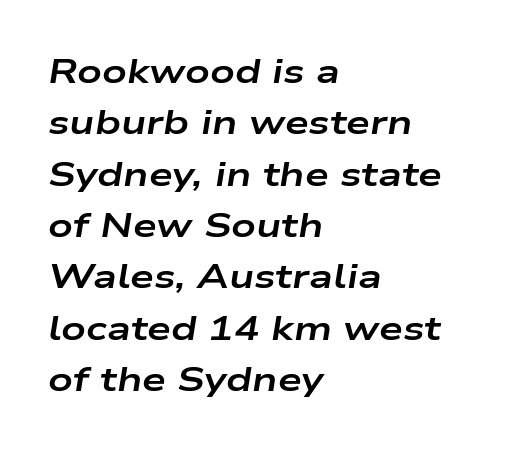
Look at the tracking — it's just the regular setting, nothing added. Any mark beneath the type? The region is blank. Each glyph is drawn with heavy, bold strokes. Proportional: the letters do not fall into vertical columns.
